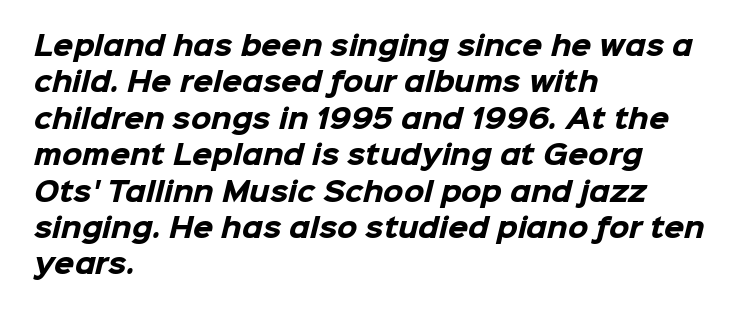
The space between consecutive lines is moderate. The paragraph has a hard left edge and a soft right edge. Descender tails drop into unmarked territory. As a designer I'd log this as weight 700, bold.
